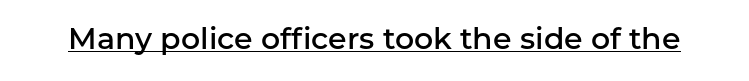
The image shows 30 px semibold sans-serif type, upright; set normal letter spacing, underlined; low stroke contrast and a medium x-height.
